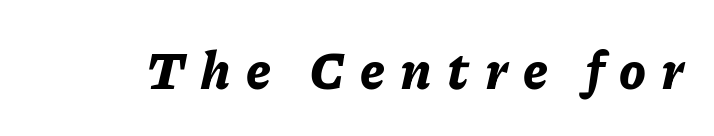
Anything drawn beneath the words? Only blank space. Students, note that the glyphs here are deliberately spaced far apart. Italic: yes, the glyphs are oblique. Each letter keeps its own natural width here, so spacing adapts to shape.
